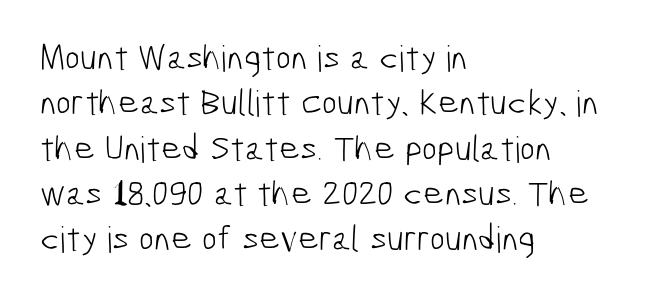
Q: Is the text bold? A: No.
Q: Is the typeface a serif or a sans-serif typeface? A: Sans-serif.
Q: Is the text underlined? A: No.
Q: How is the paragraph aligned? A: Left-aligned.
Q: Is the spacing between letters normal or unusually wide? A: Normal.
Q: Is the spacing between lines tight, normal or loose? A: Normal.
Q: Width (condensed, normal, or wide)? A: Condensed.
Q: Stroke contrast? A: Low.
Q: x-height? A: Medium.
Q: Monospaced? A: No.
